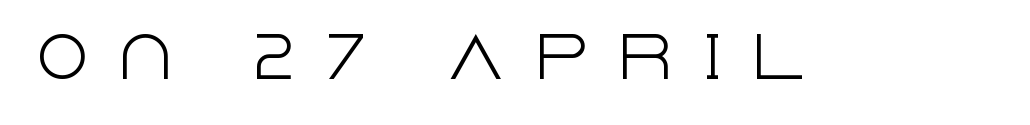
Q: Is the text bold? A: No.
Q: Is the text italic (slanted)? A: No, it is upright.
Q: Is the typeface a serif or a sans-serif typeface? A: Sans-serif.
Q: Is the text underlined? A: No.
Q: Is the spacing between letters normal or unusually wide? A: Unusually wide.
Q: Width (condensed, normal, or wide)? A: Normal.
Q: x-height? A: Large.
Q: Monospaced? A: No.
